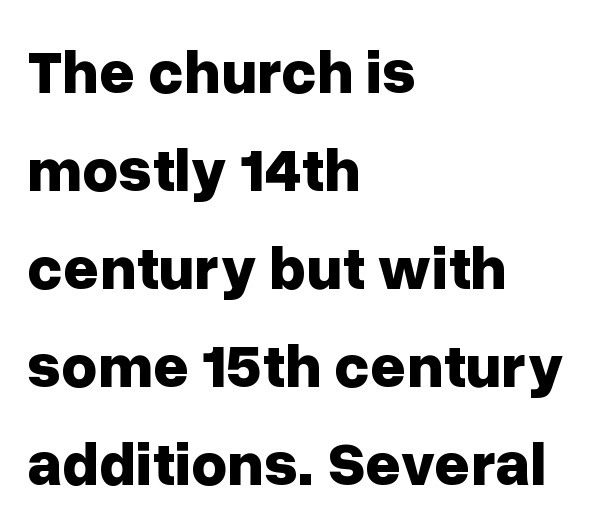
The rendering uses natural spacing where letterforms have individual widths. The typeface chosen for these lines omits serifs. This rendering uses left alignment, leaving the right contour irregular. A roman cut, with each character standing at attention. Interline gaps are of average width in this sample.
